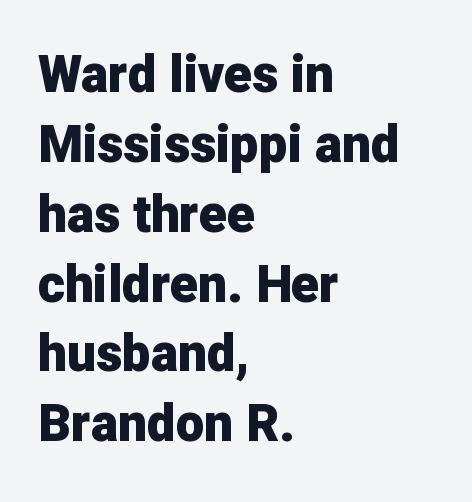
The image shows 51 px heavy sans-serif type, upright; set left-aligned, normal line spacing (1.37x), normal letter spacing, not underlined; low stroke contrast and a medium x-height.
